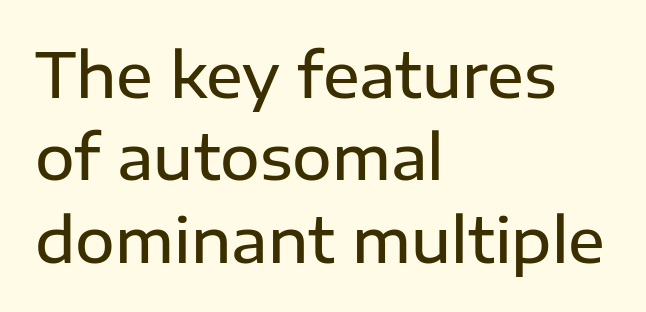
Examine the stroke ends and you'll find no serifs. The lines sit at an ordinary, default distance from one another. The face used here is proportionally spaced, like ordinary book or web type. This rendering leaves character spacing at its baseline value.
